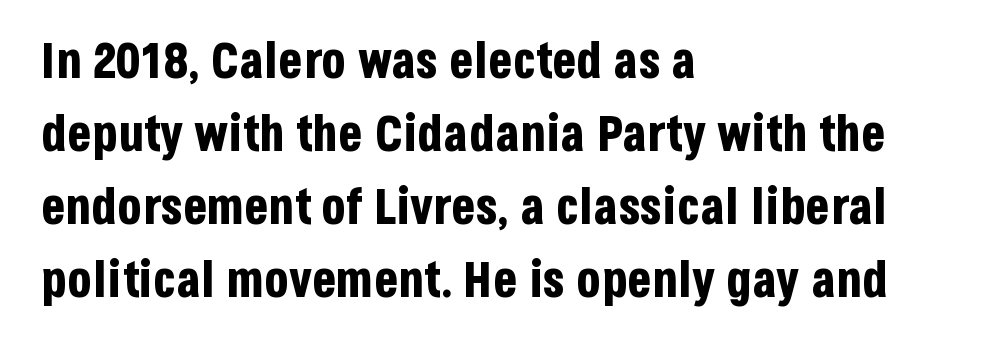
The image shows 50 px bold, condensed sans-serif type, upright; set left-aligned, normal line spacing (1.46x), normal letter spacing, not underlined; low stroke contrast and a large x-height.
